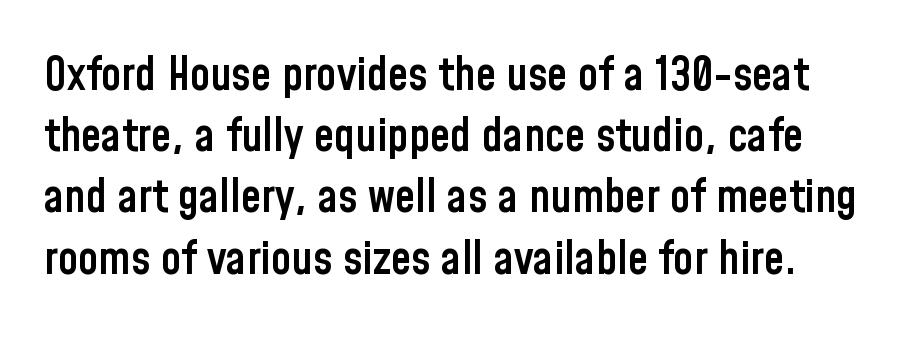
The image shows 46 px semibold, condensed sans-serif type, upright; set normal line spacing (1.33x), normal letter spacing, not underlined; low stroke contrast and a medium x-height.
